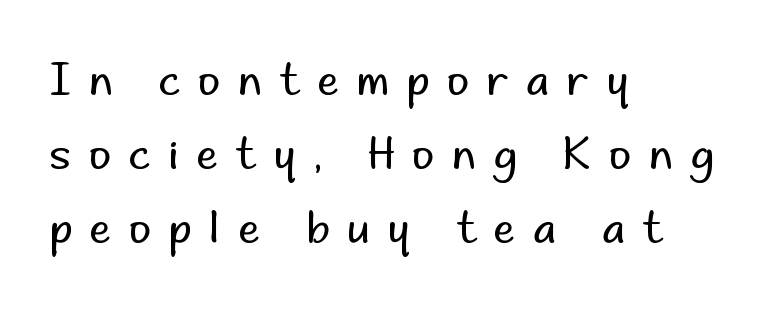
Unlike italic type, these characters show no tilt at all. Nothing sits at the stroke ends, so this counts as sans-serif. Type without underlining. Weight: regular or lighter. You could only call the tracking loose — the letters float apart. The paragraph shown leans on its left margin.
